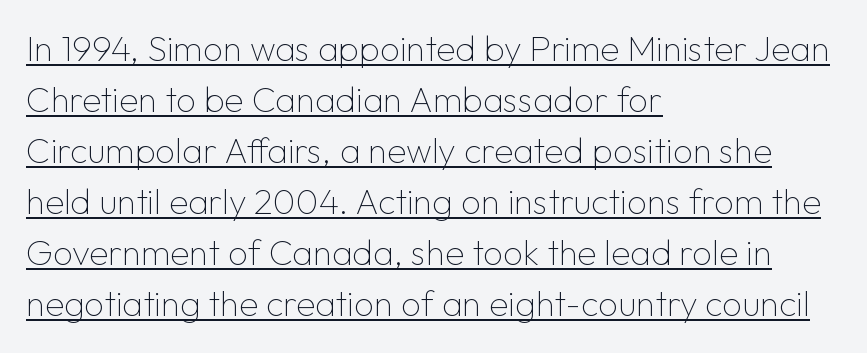
Q: Is the text bold? A: No.
Q: Is the text italic (slanted)? A: No, it is upright.
Q: Is the typeface a serif or a sans-serif typeface? A: Sans-serif.
Q: Is the text underlined? A: Yes.
Q: How is the paragraph aligned? A: Left-aligned.
Q: Is the spacing between letters normal or unusually wide? A: Normal.
Q: Is the spacing between lines tight, normal or loose? A: Normal.
Q: Width (condensed, normal, or wide)? A: Normal.
Q: Stroke contrast? A: Low.
Q: x-height? A: Medium.
Q: Monospaced? A: No.
